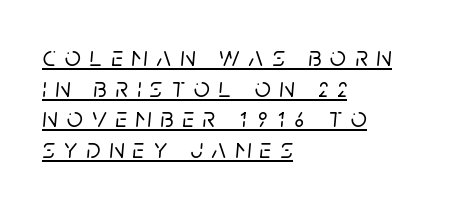
Q: Is the text italic (slanted)? A: Yes, it leans right by about 5 degrees.
Q: Is the text underlined? A: Yes.
Q: How is the paragraph aligned? A: Left-aligned.
Q: Is the spacing between letters normal or unusually wide? A: Unusually wide.
Q: Is the spacing between lines tight, normal or loose? A: Tight.
Q: Width (condensed, normal, or wide)? A: Normal.
Q: Stroke contrast? A: Low.
Q: x-height? A: Large.
Q: Monospaced? A: No.
